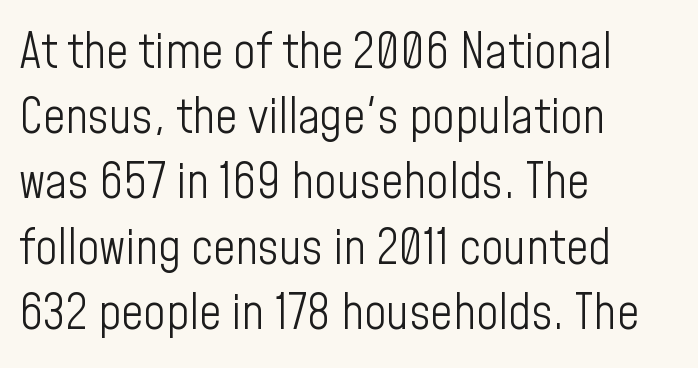
{"serif": "no", "italic": "no", "bold": "no", "weight": "light", "width": "condensed", "stroke_contrast": "low", "x_height": "medium", "monospaced": "no", "underline": "no", "align": "left", "line_spacing": "normal", "line_spacing_ratio": 1.33, "letter_spacing": "normal", "letter_spacing_em": 0.0, "glyph_px": 49}
